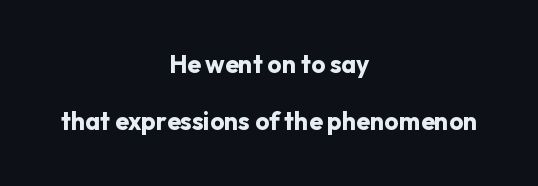
{"italic": "no", "bold": "yes", "underline": "no", "align": "center", "line_spacing": "loose", "line_spacing_ratio": 2.29, "letter_spacing": "normal", "letter_spacing_em": 0.0, "glyph_px": 25}
